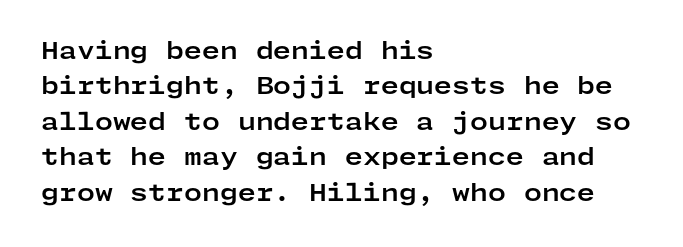
{"italic": "no", "bold": "yes", "underline": "no", "align": "left", "line_spacing": "normal", "line_spacing_ratio": 1.54, "letter_spacing": "normal", "letter_spacing_em": 0.0, "glyph_px": 23}
